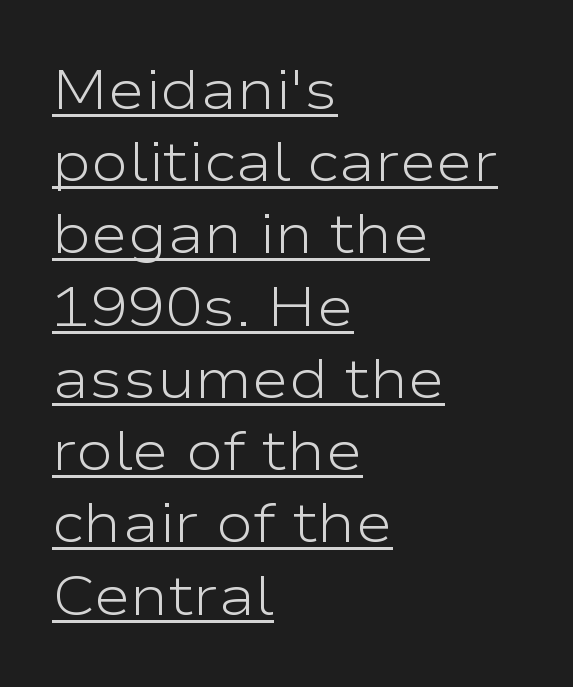
The image shows 56 px light, wide sans-serif type, upright; set left-aligned, normal line spacing (1.29x), normal letter spacing, underlined; low stroke contrast and a medium x-height.
